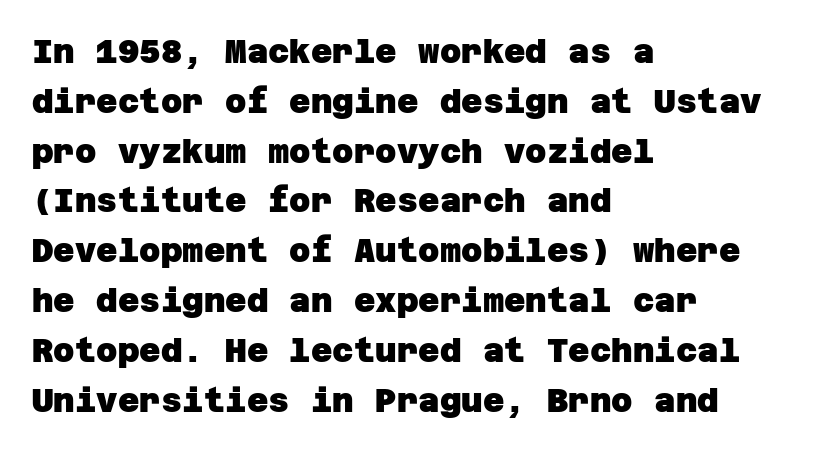
The image shows 33 px heavy sans-serif type; set left-aligned, normal line spacing (1.51x), normal letter spacing, not underlined; low stroke contrast and a large x-height.
